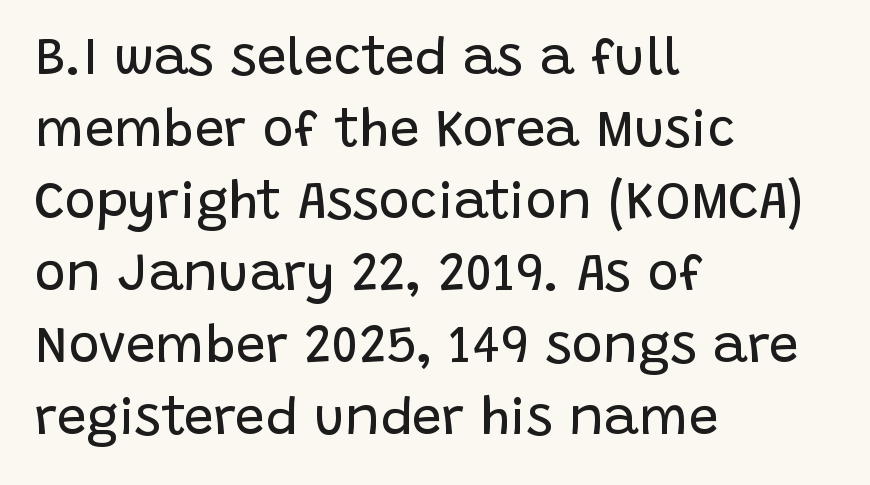
Q: Is the text bold? A: No.
Q: Is the text italic (slanted)? A: No, it is upright.
Q: Is the typeface a serif or a sans-serif typeface? A: Sans-serif.
Q: Is the text underlined? A: No.
Q: How is the paragraph aligned? A: Left-aligned.
Q: Is the spacing between letters normal or unusually wide? A: Normal.
Q: Is the spacing between lines tight, normal or loose? A: Normal.
Q: Width (condensed, normal, or wide)? A: Normal.
Q: Stroke contrast? A: Low.
Q: x-height? A: Large.
Q: Monospaced? A: No.
